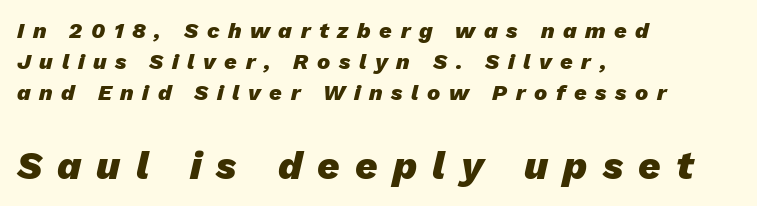
Tracking here is generous; glyphs stand well apart from one another. Is there much room between lines? A standard amount, neither cramped nor airy. Is the lower block the larger one? Yes — the lower block carries the bigger type. On the weight axis this lands at bold, roughly 700.
